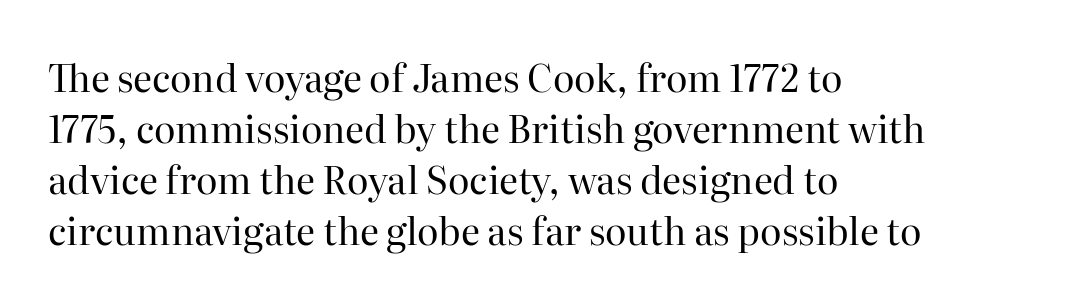
The image shows 37 px regular-weight serif type, upright; set left-aligned, normal line spacing (1.38x), normal letter spacing, not underlined; high stroke contrast and a medium x-height.
